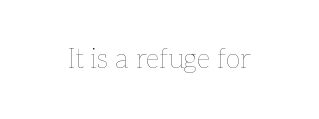
Has an underline been added? It has not. The type is set solid horizontally, with unmodified tracking. The characters are drawn with everyday or finer stroke widths. Every character sits straight up, as roman type does.
